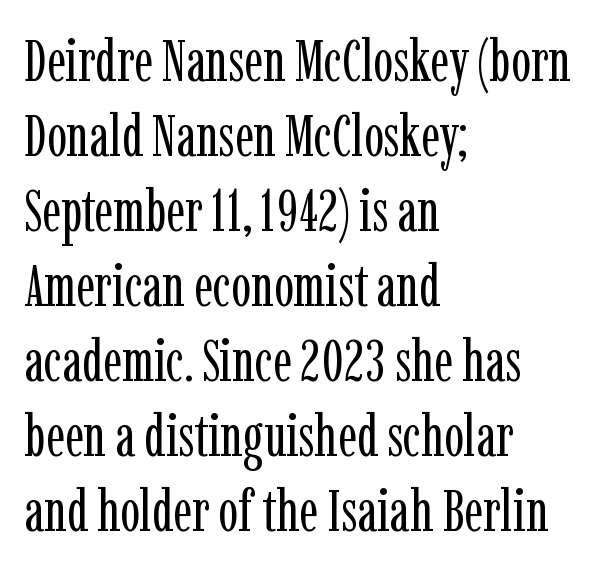
Any mark beneath the type? The region is blank. The characters display serif detailing at their extremities. Character widths vary here, with narrow letters taking less room than wide ones. Every row of glyphs begins at an identical x-position on the left. This sample uses plain, unmodified letter spacing. Posture: upright roman.
